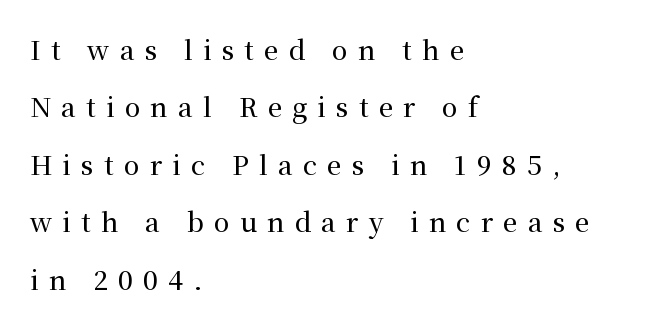
The image shows 26 px text type, upright; set left-aligned, loose line spacing (2.21x), unusually wide letter spacing (+0.39 em), not underlined.
